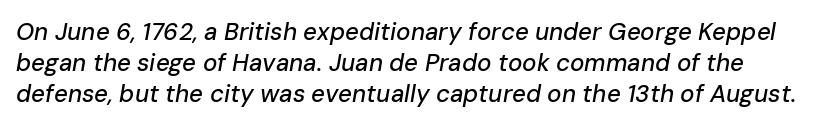
Q: Is the text italic (slanted)? A: Yes, it leans right by about 10 degrees.
Q: Is the text underlined? A: No.
Q: Is the spacing between letters normal or unusually wide? A: Normal.
Q: Is the spacing between lines tight, normal or loose? A: Normal.
